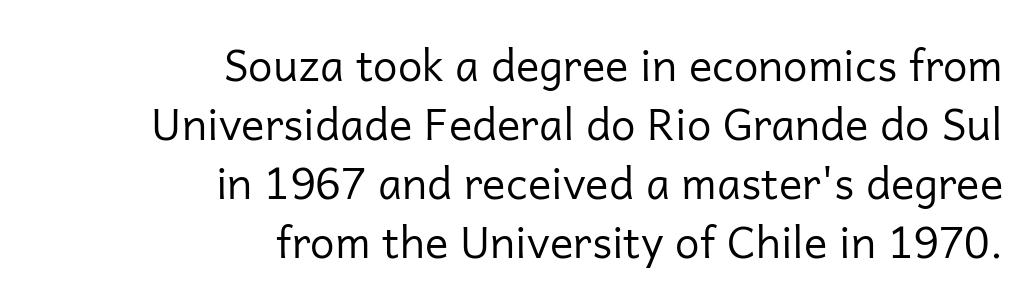
{"serif": "no", "italic": "no", "bold": "no", "weight": "regular", "width": "normal", "stroke_contrast": "low", "x_height": "medium", "monospaced": "no", "underline": "no", "align": "right", "line_spacing": "normal", "line_spacing_ratio": 1.34, "letter_spacing": "normal", "letter_spacing_em": 0.0, "glyph_px": 44}
